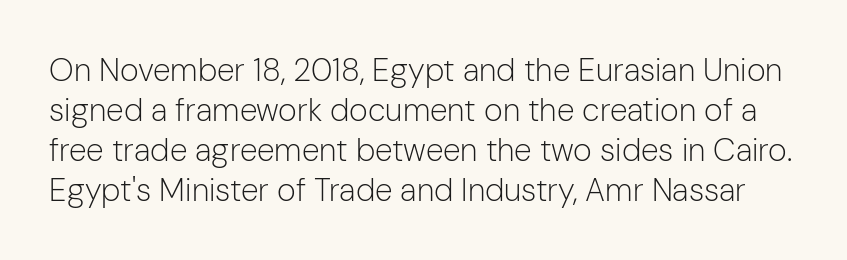
To sum up the face: it is a sans, with no serifs. The characters are drawn with everyday or finer stroke widths. Notice how descenders clear the ascenders below comfortably — that's standard leading. A typesetter would call this proportional, since set widths differ per character. The letters stand upright; this is a roman face. The baseline area is clear.
